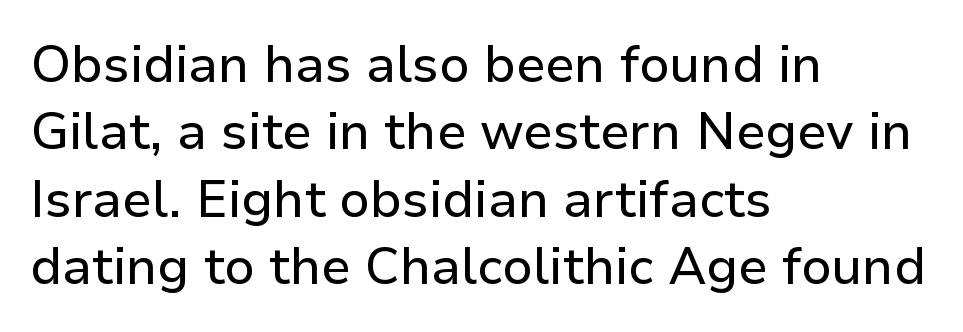
Q: Is the text italic (slanted)? A: No, it is upright.
Q: Is the typeface a serif or a sans-serif typeface? A: Sans-serif.
Q: Is the text underlined? A: No.
Q: How is the paragraph aligned? A: Left-aligned.
Q: Is the spacing between letters normal or unusually wide? A: Normal.
Q: Is the spacing between lines tight, normal or loose? A: Normal.
Q: Width (condensed, normal, or wide)? A: Normal.
Q: Stroke contrast? A: Low.
Q: x-height? A: Medium.
Q: Monospaced? A: No.
